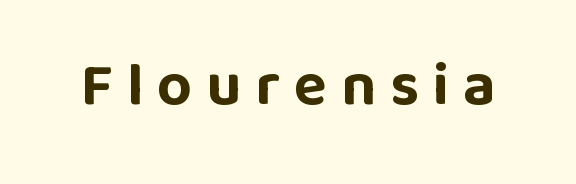
{"serif": "no", "italic": "no", "bold": "yes", "weight": "bold", "width": "normal", "stroke_contrast": "low", "x_height": "large", "monospaced": "no", "underline": "no", "letter_spacing": "wide", "letter_spacing_em": 0.23, "glyph_px": 61}
